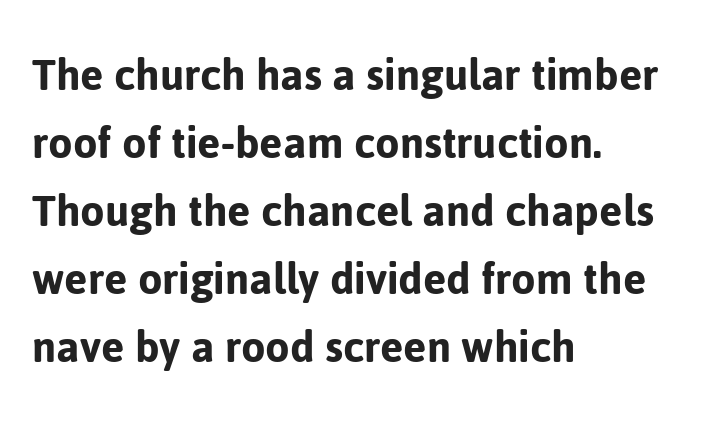
The image shows 50 px sans-serif type, upright; set left-aligned, normal line spacing (1.36x), normal letter spacing, not underlined; low stroke contrast and a medium x-height.
